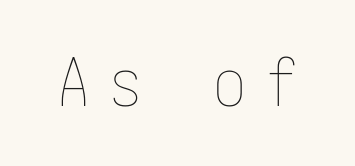
{"italic": "no", "bold": "no", "weight": "thin", "width": "condensed", "stroke_contrast": "low", "x_height": "medium", "underline": "no", "letter_spacing": "wide", "letter_spacing_em": 0.29, "glyph_px": 66}
